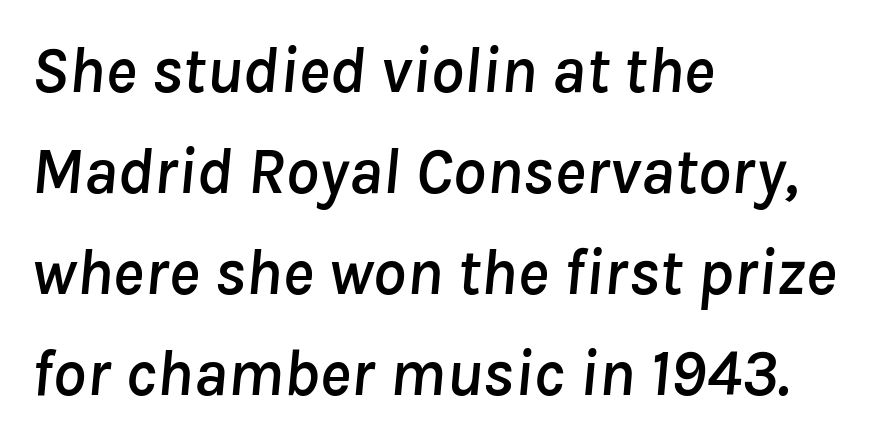
Q: Is the text italic (slanted)? A: Yes, it leans right by about 8 degrees.
Q: Is the text underlined? A: No.
Q: How is the paragraph aligned? A: Left-aligned.
Q: Is the spacing between letters normal or unusually wide? A: Normal.
Q: Is the spacing between lines tight, normal or loose? A: Normal.
Q: Width (condensed, normal, or wide)? A: Normal.
Q: Stroke contrast? A: Low.
Q: x-height? A: Medium.
Q: Monospaced? A: No.
